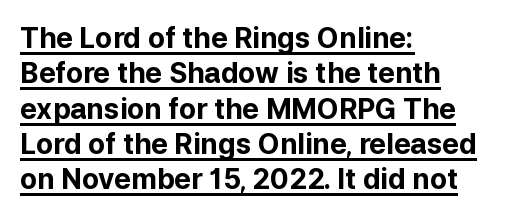
A student would call this left alignment; a typographer would say flush left, rag right. The lettering holds an erect, upright posture throughout. A full-strength bold gives these letters their thick strokes. Each letter keeps its own natural width here, so spacing adapts to shape. Unlike a traditional serif, this face leaves its strokes unadorned.
